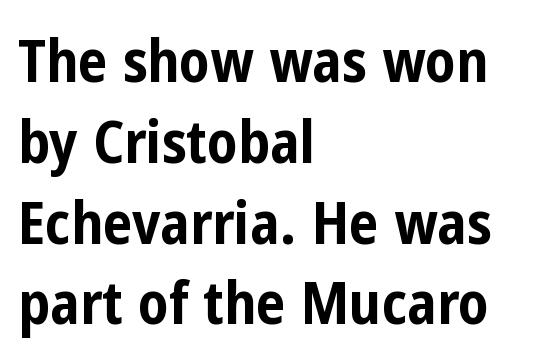
Is there any slant? The stems are plumb. The font is running at its bold setting. Each line starts at the same left margin while the right side varies. Are there feet on the stems? There aren't — it's a sans.
